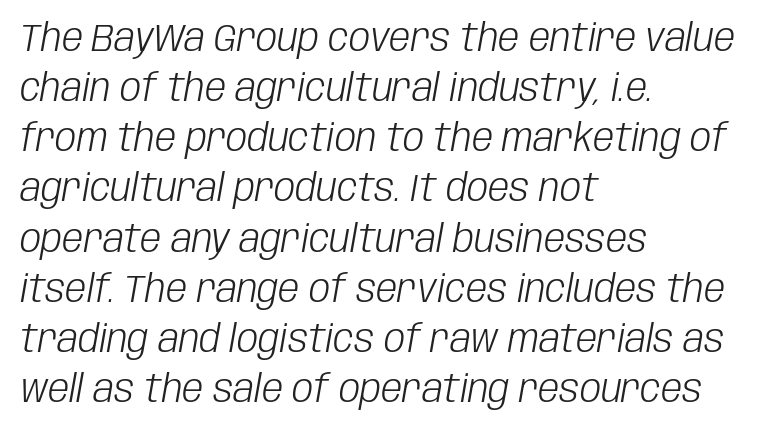
The specimen reads as italic at a glance. The gaps between neighbouring characters are ordinary and unremarkable. Note the varied advance widths — an 'i' is clearly narrower than an 'm'. Teacher's note: observe the even left margin — that is flush-left alignment.
